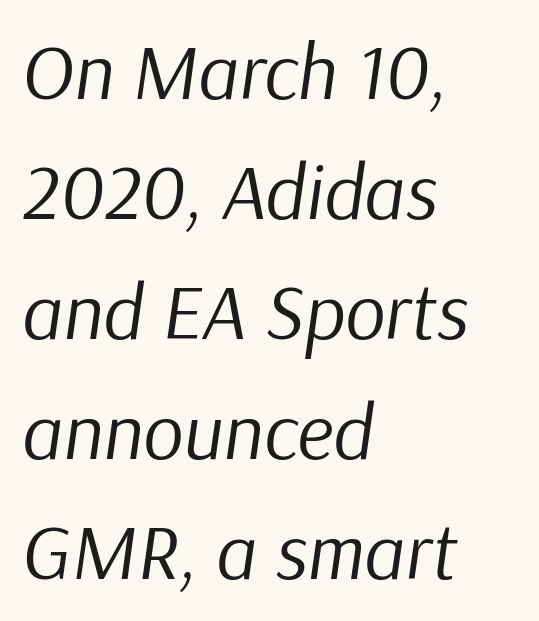
The image shows 79 px regular-weight type, italic (leaning right); set left-aligned, normal line spacing (1.52x), normal letter spacing, not underlined; low stroke contrast and a medium x-height.
